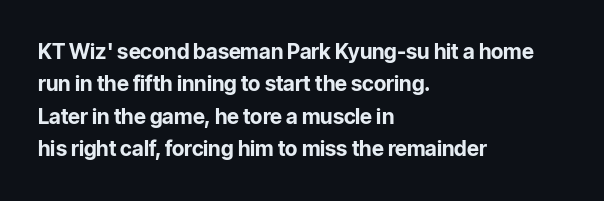
Q: Is the text bold? A: Yes.
Q: Is the text italic (slanted)? A: No, it is upright.
Q: Is the text underlined? A: No.
Q: How is the paragraph aligned? A: Left-aligned.
Q: Is the spacing between letters normal or unusually wide? A: Normal.
Q: Is the spacing between lines tight, normal or loose? A: Normal.
